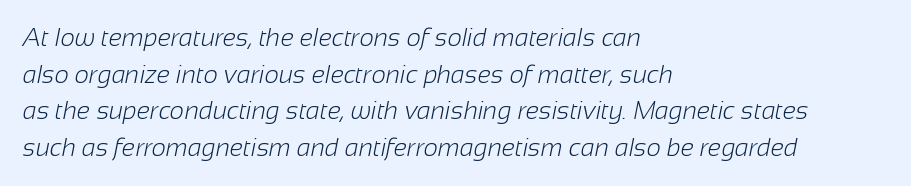
Honestly, the letter spacing is just normal — you wouldn't notice it. Ink coverage per letter is moderate at most. The lines in this sample share a left origin and differ only in where they stop. Is there much room between lines? A standard amount, neither cramped nor airy.
